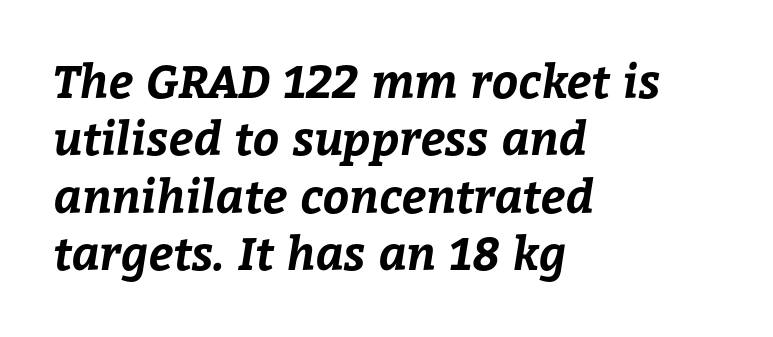
This rendering leaves character spacing at its baseline value. These words are printed bold, with thick strokes throughout. The strip under each line holds only bare page. Honestly, the row spacing looks completely unremarkable. Proportional: the letters do not fall into vertical columns.
